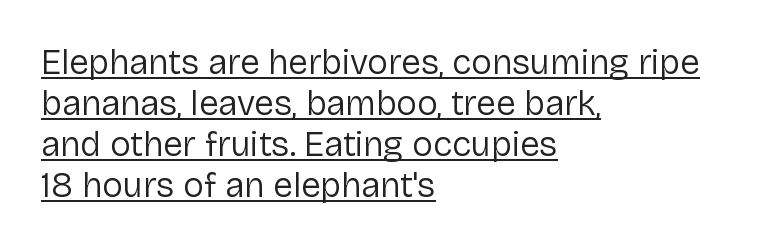
Students, observe the line beneath the letters — that is underlining. The strokes are not fattened; the text isn't bold. This sample has the flowing, uneven cadence of proportional lettering. The lettering stays uniformly vertical, giving the passage a roman look. Spacing between characters is what you'd get straight out of the box.
